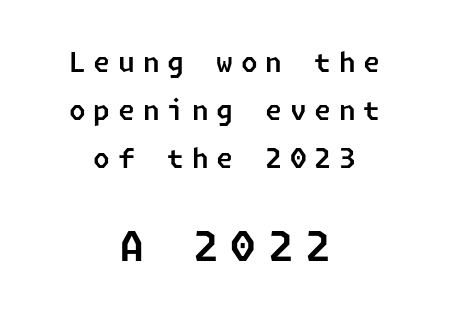
{"serif": "no", "width": "normal", "stroke_contrast": "low", "x_height": "medium", "underline": "no", "align": "center", "line_spacing_ratio": 1.77, "letter_spacing": "wide", "letter_spacing_em": 0.29, "larger_block": "second", "size_ratio": 1.52, "glyph_px": 41}
